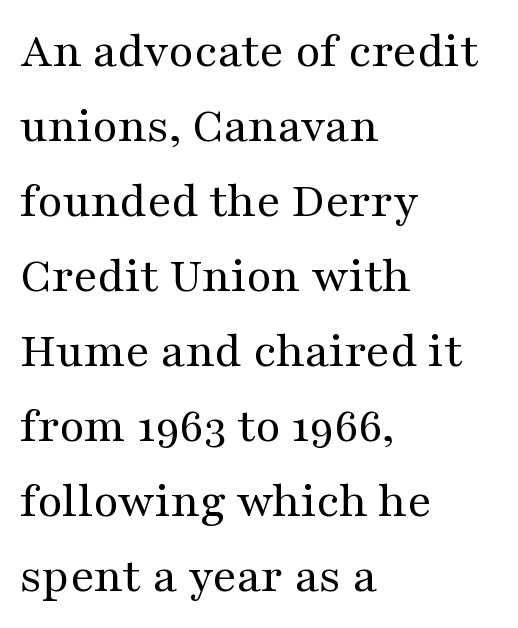
The image shows 51 px regular-weight, wide serif type, upright; set left-aligned, normal line spacing (1.47x), normal letter spacing, not underlined; medium stroke contrast and a medium x-height.
